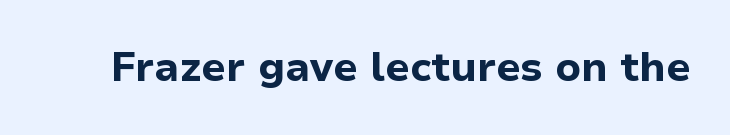
Q: Is the text bold? A: Yes.
Q: Is the text italic (slanted)? A: No, it is upright.
Q: Is the typeface a serif or a sans-serif typeface? A: Sans-serif.
Q: Is the text underlined? A: No.
Q: Is the spacing between letters normal or unusually wide? A: Normal.
Q: Width (condensed, normal, or wide)? A: Normal.
Q: Stroke contrast? A: Low.
Q: x-height? A: Medium.
Q: Monospaced? A: No.
